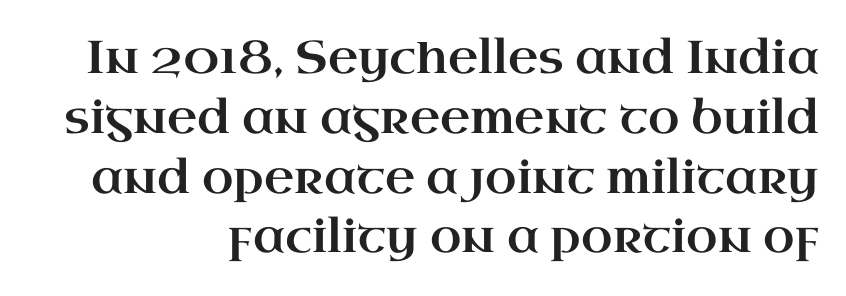
{"serif": "yes", "italic": "no", "width": "wide", "stroke_contrast": "high", "x_height": "small", "monospaced": "no", "underline": "no", "align": "right", "line_spacing": "normal", "line_spacing_ratio": 1.3, "letter_spacing": "normal", "letter_spacing_em": 0.0, "glyph_px": 46}
